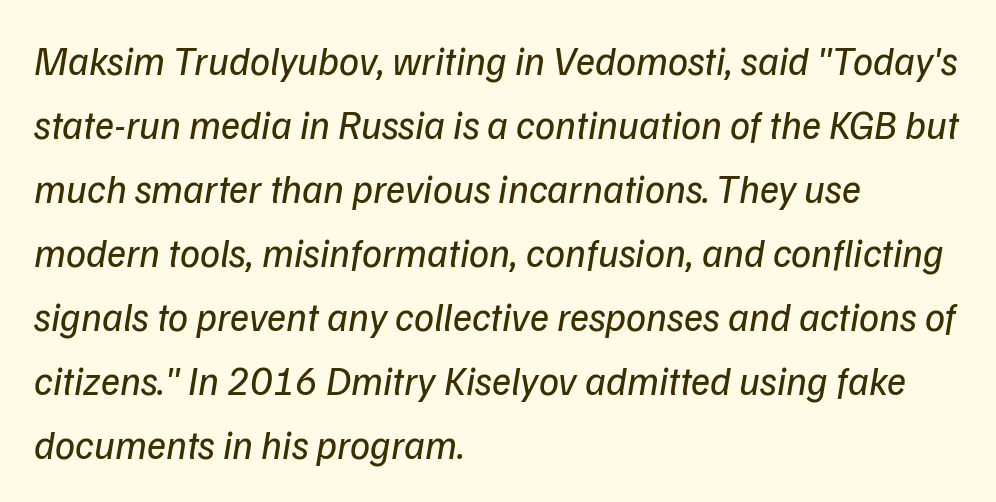
The image shows 40 px regular-weight sans-serif type; set left-aligned, normal line spacing (1.6x), normal letter spacing, not underlined; low stroke contrast and a medium x-height.
